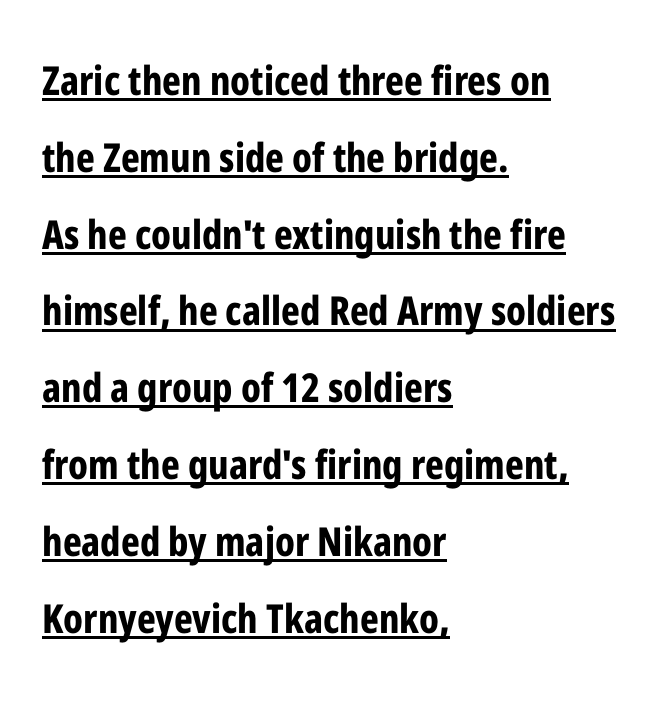
Is this a sans? Yes — the strokes have no serifs. In terms of leading, this rendering errs on the spacious side. No extra tracking has been applied to these lines. The passage shown is emphatically bold.
